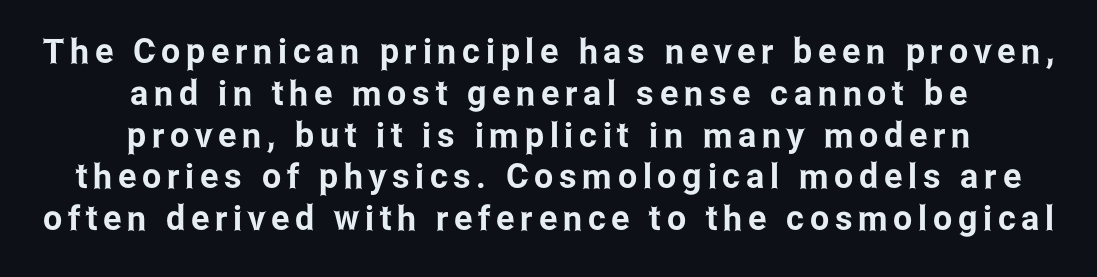
The image shows 34 px condensed sans-serif type, upright; set centered, line spacing 1.23x, not underlined; low stroke contrast and a medium x-height.
